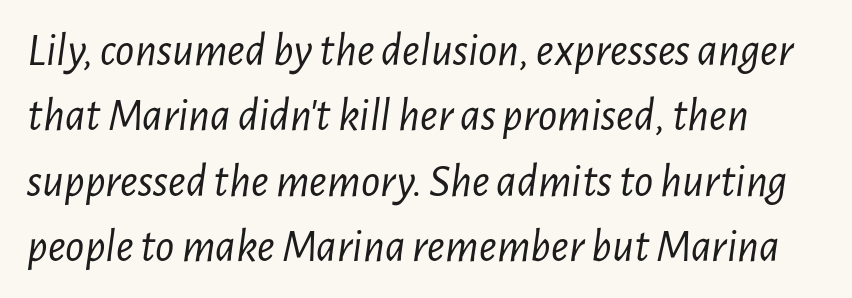
Leading matches the norm, producing a regular column. Does extra space separate the letters? No, they use regular spacing. Here the designer chose a conventional face with non-uniform glyph widths. Slanted lettering throughout. The face looks like a standard text weight, possibly lighter. Type without underlining.
